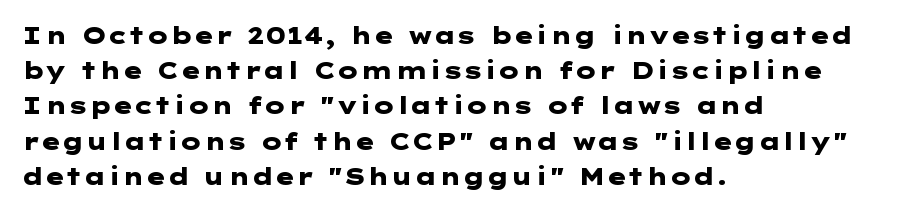
Q: Is the text bold? A: Yes.
Q: Is the text italic (slanted)? A: No, it is upright.
Q: Is the text underlined? A: No.
Q: How is the paragraph aligned? A: Left-aligned.
Q: Is the spacing between letters normal or unusually wide? A: Normal.
Q: Is the spacing between lines tight, normal or loose? A: Normal.
